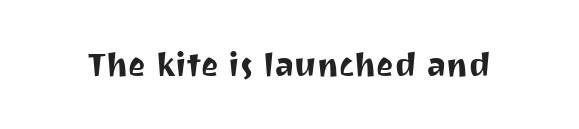
The image shows 33 px sans-serif type, upright; set normal letter spacing, not underlined; medium stroke contrast and a medium x-height.
